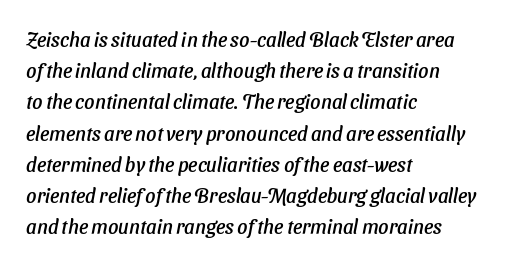
Q: Is the text italic (slanted)? A: Yes, it leans right by about 11 degrees.
Q: Is the text underlined? A: No.
Q: How is the paragraph aligned? A: Left-aligned.
Q: Is the spacing between letters normal or unusually wide? A: Normal.
Q: Is the spacing between lines tight, normal or loose? A: Normal.
